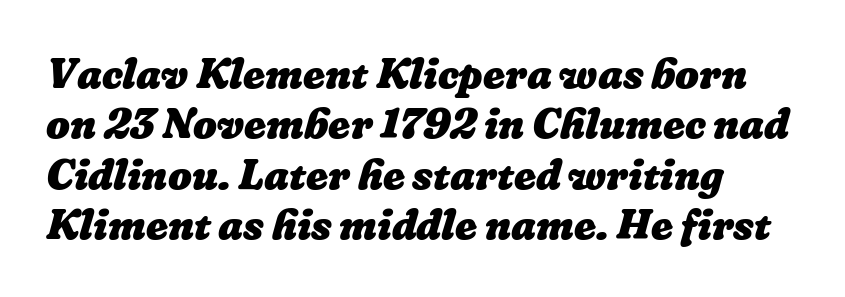
A full-strength bold gives these letters their thick strokes. The passage shown has conventional tracking throughout. Underlining? Definitely not there. The compositor pushed each line to the left boundary. The letters advance in unequal steps, a hallmark of proportional type.
